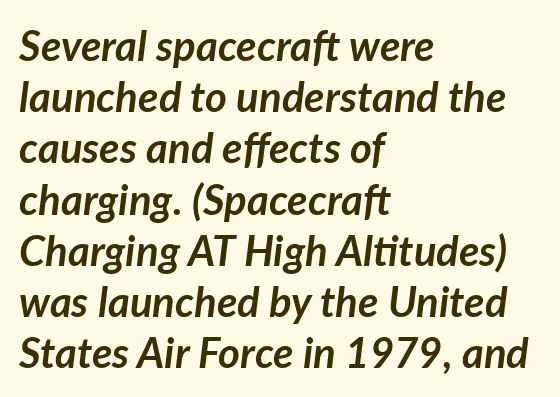
In CSS terms this would be text-align: left. The space directly below the letters is spotless. These lines are rendered in a variable-pitch font. Characters are canted at an angle relative to the baseline's perpendicular. These words are printed bold, with thick strokes throughout. What stands out about the letter spacing? Nothing — it is the standard amount.
